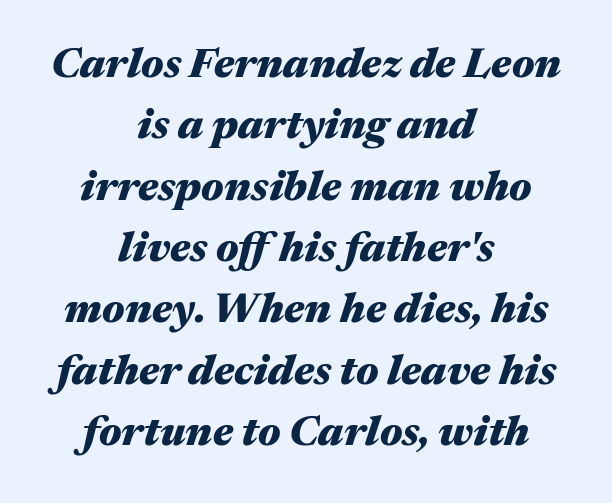
Neither beginnings nor endings align; midpoints do. Note the varied advance widths — an 'i' is clearly narrower than an 'm'. The rendering keeps characters at their native spacing. The foot of each line stays bare and open.
